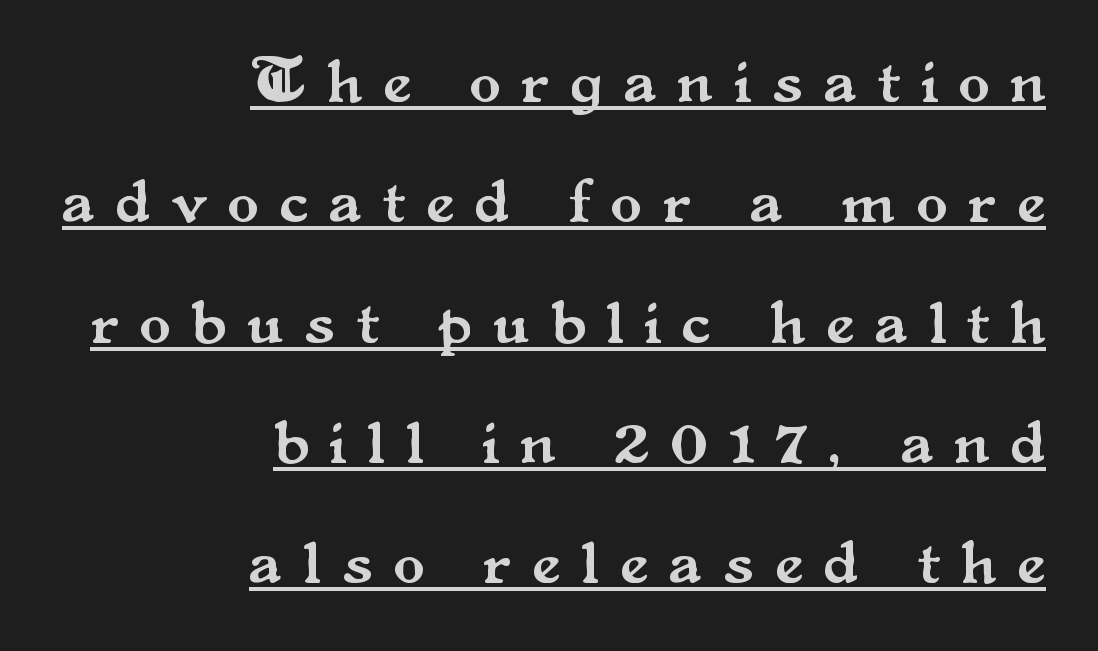
Q: Is the text italic (slanted)? A: No, it is upright.
Q: Is the typeface a serif or a sans-serif typeface? A: Serif.
Q: Is the text underlined? A: Yes.
Q: How is the paragraph aligned? A: Right-aligned.
Q: Is the spacing between letters normal or unusually wide? A: Unusually wide.
Q: Is the spacing between lines tight, normal or loose? A: Loose.
Q: Width (condensed, normal, or wide)? A: Normal.
Q: Stroke contrast? A: Medium.
Q: x-height? A: Small.
Q: Monospaced? A: No.
